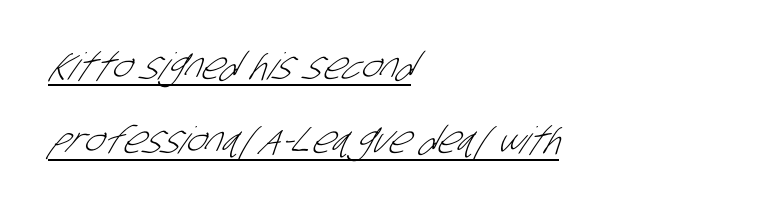
The image shows 37 px light, condensed sans-serif type; set left-aligned, loose line spacing (2.01x), normal letter spacing, underlined; low stroke contrast and a large x-height.
